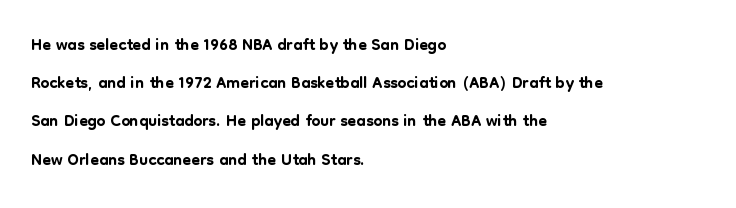
Q: Is the text italic (slanted)? A: No, it is upright.
Q: Is the text underlined? A: No.
Q: How is the paragraph aligned? A: Left-aligned.
Q: Is the spacing between letters normal or unusually wide? A: Normal.
Q: Is the spacing between lines tight, normal or loose? A: Normal.
